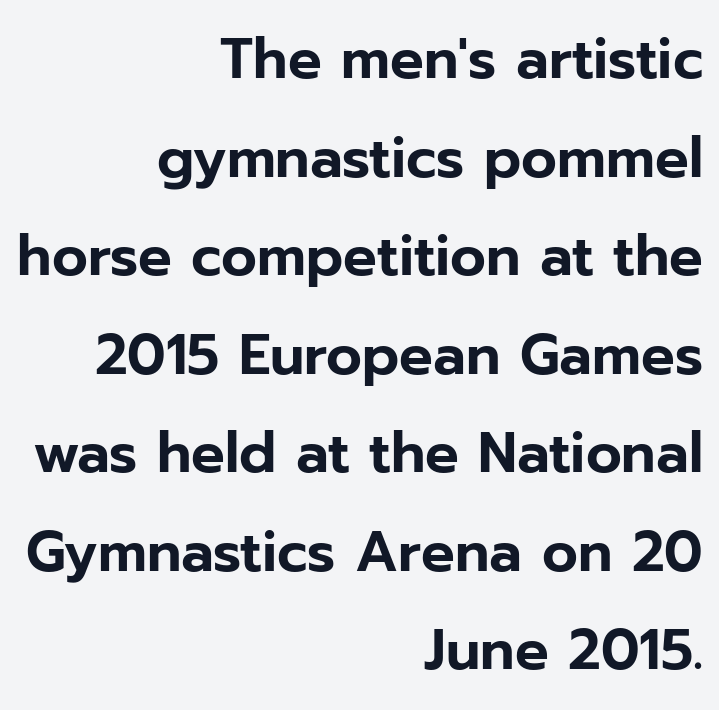
{"serif": "no", "italic": "no", "width": "normal", "stroke_contrast": "low", "x_height": "medium", "monospaced": "no", "underline": "no", "align": "right", "line_spacing_ratio": 1.76, "letter_spacing": "normal", "letter_spacing_em": 0.0, "glyph_px": 56}
